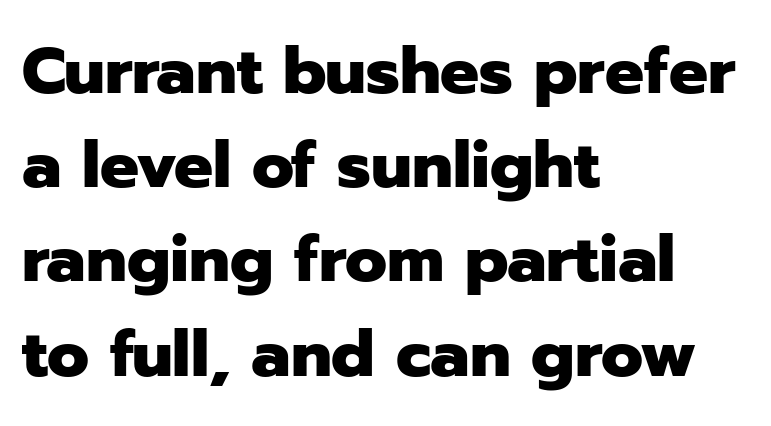
Q: Is the text bold? A: Yes.
Q: Is the text italic (slanted)? A: No, it is upright.
Q: Is the typeface a serif or a sans-serif typeface? A: Sans-serif.
Q: Is the text underlined? A: No.
Q: How is the paragraph aligned? A: Left-aligned.
Q: Is the spacing between letters normal or unusually wide? A: Normal.
Q: Is the spacing between lines tight, normal or loose? A: Normal.
Q: Width (condensed, normal, or wide)? A: Normal.
Q: Stroke contrast? A: Low.
Q: x-height? A: Medium.
Q: Monospaced? A: No.
